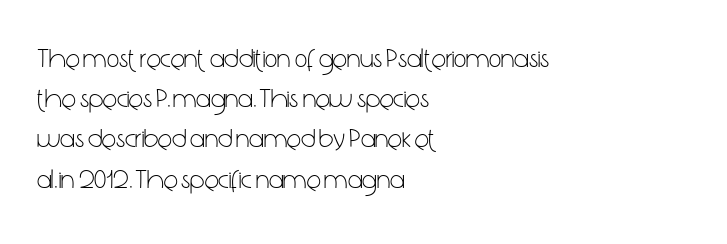
The image shows 27 px text type, upright; set left-aligned, normal line spacing (1.49x), normal letter spacing, not underlined.
